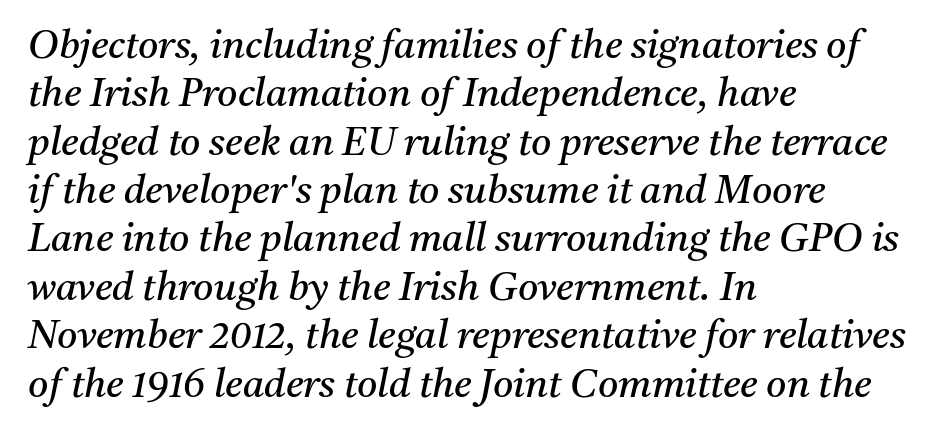
The image shows 39 px regular-weight serif type, italic (leaning right); set left-aligned, line spacing 1.24x, normal letter spacing, not underlined; medium stroke contrast and a medium x-height.
